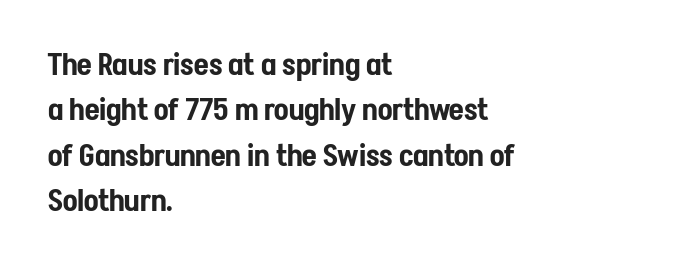
Q: Is the text italic (slanted)? A: No, it is upright.
Q: Is the typeface a serif or a sans-serif typeface? A: Sans-serif.
Q: Is the text underlined? A: No.
Q: How is the paragraph aligned? A: Left-aligned.
Q: Is the spacing between letters normal or unusually wide? A: Normal.
Q: Is the spacing between lines tight, normal or loose? A: Normal.
Q: Width (condensed, normal, or wide)? A: Condensed.
Q: Stroke contrast? A: Low.
Q: x-height? A: Medium.
Q: Monospaced? A: No.
